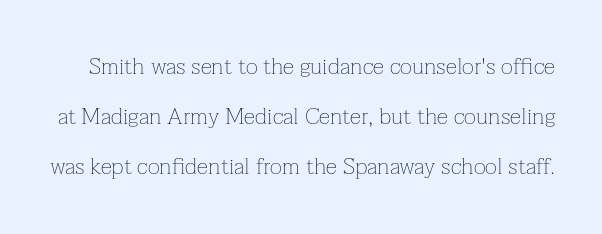
{"italic": "no", "bold": "no", "underline": "no", "line_spacing": "loose", "line_spacing_ratio": 2.17, "letter_spacing": "normal", "letter_spacing_em": 0.0, "glyph_px": 23}
